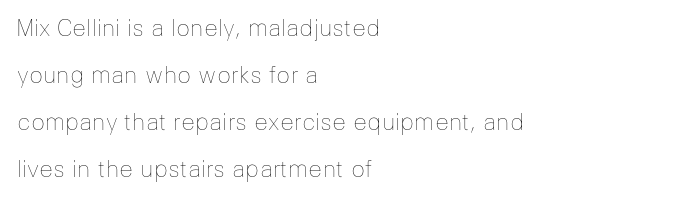
Q: Is the text bold? A: No.
Q: Is the text italic (slanted)? A: No, it is upright.
Q: Is the text underlined? A: No.
Q: How is the paragraph aligned? A: Left-aligned.
Q: Is the spacing between letters normal or unusually wide? A: Normal.
Q: Is the spacing between lines tight, normal or loose? A: Loose.
